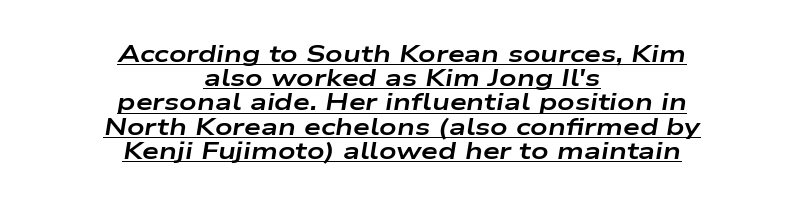
Italic: yes, the glyphs are oblique. Does a line run under the words? Yes, clearly. The paragraph shown floats in the horizontal middle. Compared with an ordinary text face, these strokes are far heavier — a full bold.
